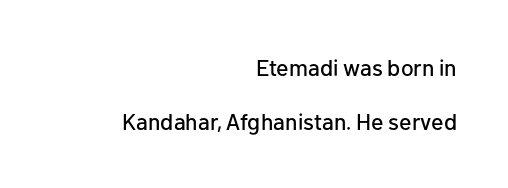
{"italic": "no", "underline": "no", "align": "right", "line_spacing": "loose", "line_spacing_ratio": 2.35, "letter_spacing": "normal", "letter_spacing_em": 0.0, "glyph_px": 23}
